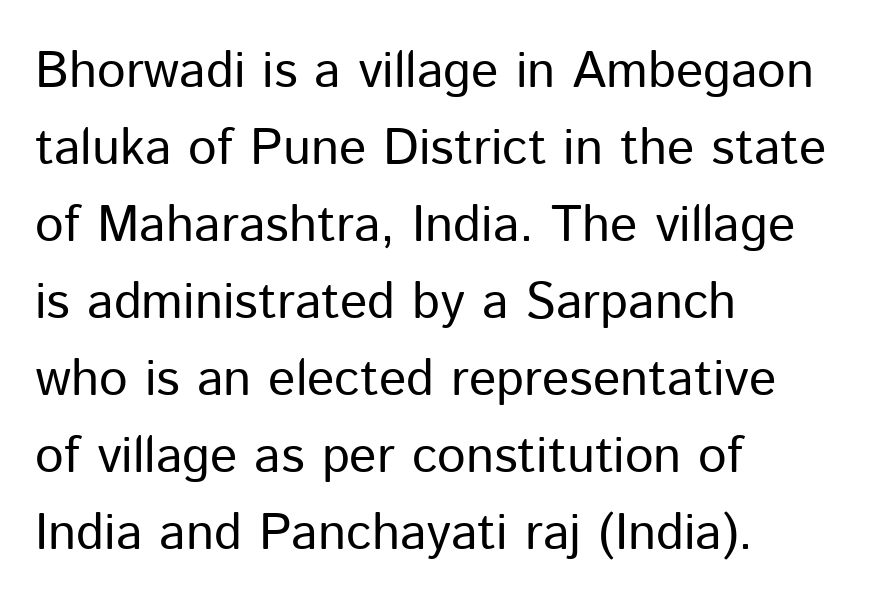
{"serif": "no", "italic": "no", "bold": "no", "weight": "regular", "width": "normal", "stroke_contrast": "low", "x_height": "medium", "monospaced": "no", "underline": "no", "align": "left", "line_spacing": "normal", "line_spacing_ratio": 1.51, "letter_spacing": "normal", "letter_spacing_em": 0.0, "glyph_px": 51}
